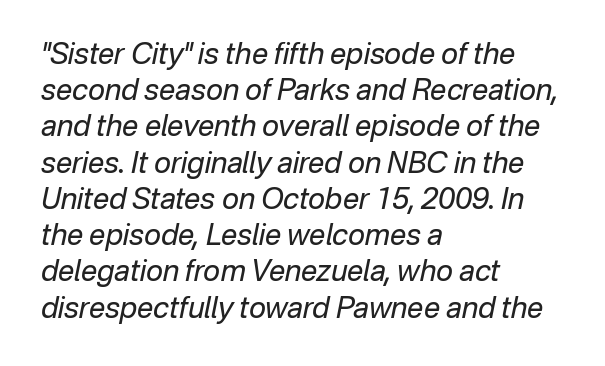
These lines are set flush left with a ragged right edge. The cut favours lightness, reaching ordinary text weight at its darkest. Varying glyph widths throughout — classic text-font behaviour. Quick note: underline off.
